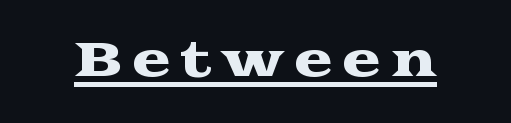
Q: Is the text italic (slanted)? A: No, it is upright.
Q: Is the typeface a serif or a sans-serif typeface? A: Serif.
Q: Is the text underlined? A: Yes.
Q: Is the spacing between letters normal or unusually wide? A: Unusually wide.
Q: Width (condensed, normal, or wide)? A: Wide.
Q: Stroke contrast? A: Medium.
Q: x-height? A: Medium.
Q: Monospaced? A: No.
